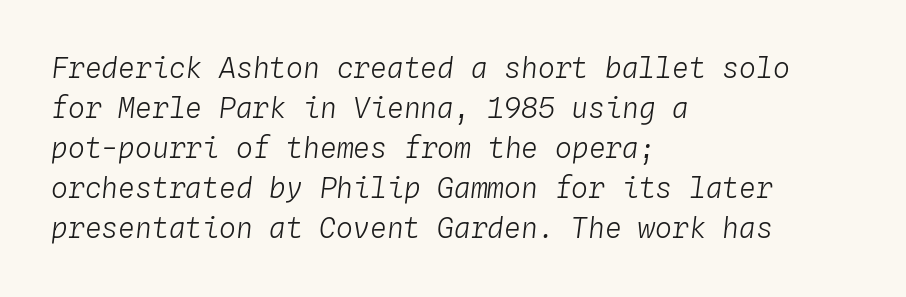
Q: Is the text bold? A: No.
Q: Is the text italic (slanted)? A: Yes, it leans right by about 4 degrees.
Q: Is the text underlined? A: No.
Q: How is the paragraph aligned? A: Left-aligned.
Q: Is the spacing between letters normal or unusually wide? A: Normal.
Q: Is the spacing between lines tight, normal or loose? A: Normal.
Q: Width (condensed, normal, or wide)? A: Normal.
Q: Stroke contrast? A: Low.
Q: x-height? A: Medium.
Q: Monospaced? A: Yes.
